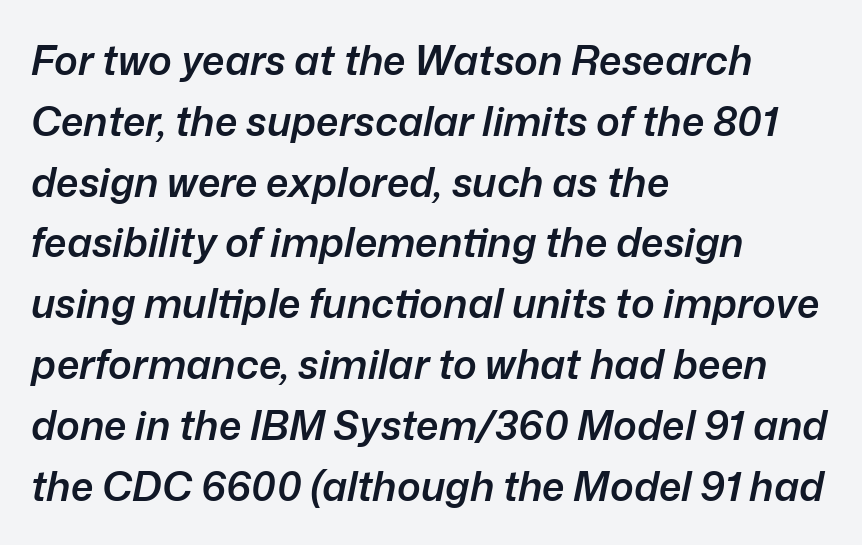
Q: Is the text bold? A: Semi-bold.
Q: Is the text italic (slanted)? A: Yes, it leans right by about 12 degrees.
Q: Is the text underlined? A: No.
Q: How is the paragraph aligned? A: Left-aligned.
Q: Is the spacing between letters normal or unusually wide? A: Normal.
Q: Is the spacing between lines tight, normal or loose? A: Normal.
Q: Width (condensed, normal, or wide)? A: Normal.
Q: Stroke contrast? A: Low.
Q: x-height? A: Medium.
Q: Monospaced? A: No.
